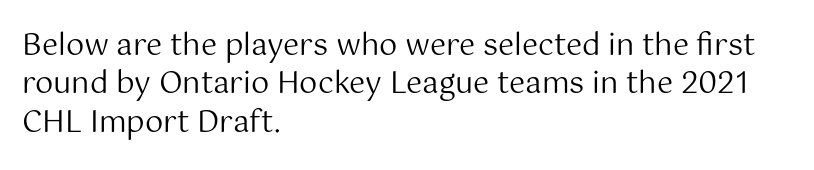
{"serif": "no", "italic": "no", "bold": "no", "weight": "regular", "width": "normal", "stroke_contrast": "medium", "x_height": "medium", "monospaced": "no", "underline": "no", "align": "left", "line_spacing": "normal", "line_spacing_ratio": 1.32, "letter_spacing": "normal", "letter_spacing_em": 0.0, "glyph_px": 29}
